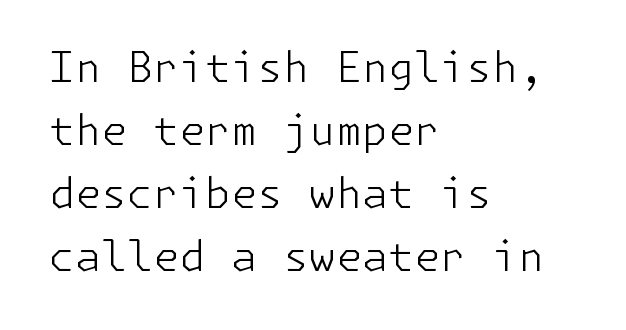
The tracking reads as untouched default to a designer's eye. Summary of vertical rhythm: regular, with standard interline spacing. Is this a heavy cut? Hardly; it is regular or lighter. The designer went with a sans here, leaving each stem footless.
